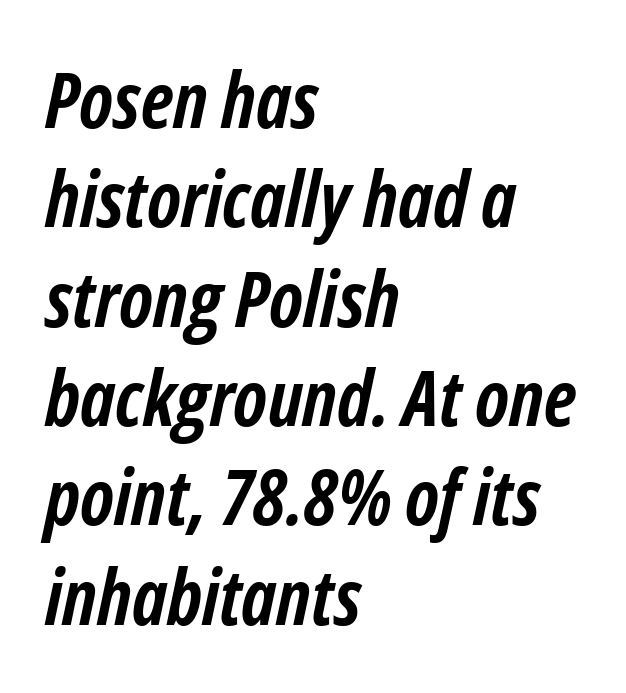
Q: Is the text bold? A: Yes.
Q: Is the text italic (slanted)? A: Yes, it leans right by about 12 degrees.
Q: Is the text underlined? A: No.
Q: How is the paragraph aligned? A: Left-aligned.
Q: Is the spacing between letters normal or unusually wide? A: Normal.
Q: Is the spacing between lines tight, normal or loose? A: Normal.
Q: Width (condensed, normal, or wide)? A: Condensed.
Q: Stroke contrast? A: Low.
Q: x-height? A: Medium.
Q: Monospaced? A: No.
